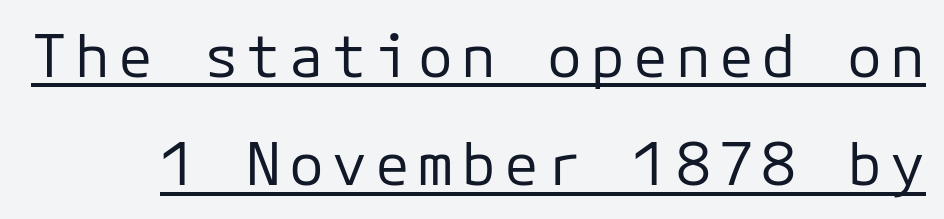
{"serif": "no", "italic": "no", "bold": "no", "weight": "regular", "width": "normal", "stroke_contrast": "low", "x_height": "medium", "monospaced": "yes", "underline": "yes", "line_spacing_ratio": 1.87, "glyph_px": 58}
